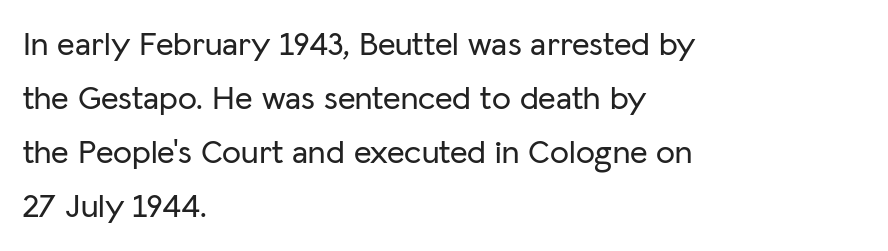
{"serif": "no", "italic": "no", "width": "normal", "stroke_contrast": "low", "x_height": "medium", "monospaced": "no", "underline": "no", "align": "left", "line_spacing": "normal", "line_spacing_ratio": 1.59, "letter_spacing": "normal", "letter_spacing_em": 0.0, "glyph_px": 34}
